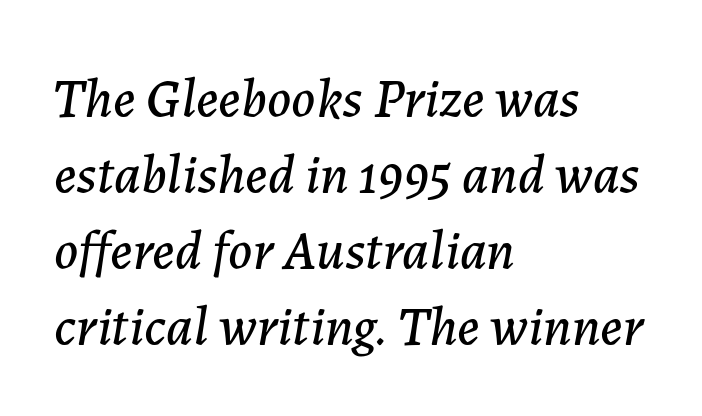
Q: Is the text italic (slanted)? A: Yes, it leans right by about 7 degrees.
Q: Is the text underlined? A: No.
Q: How is the paragraph aligned? A: Left-aligned.
Q: Is the spacing between letters normal or unusually wide? A: Normal.
Q: Is the spacing between lines tight, normal or loose? A: Normal.
Q: Width (condensed, normal, or wide)? A: Normal.
Q: Stroke contrast? A: Low.
Q: x-height? A: Medium.
Q: Monospaced? A: No.
